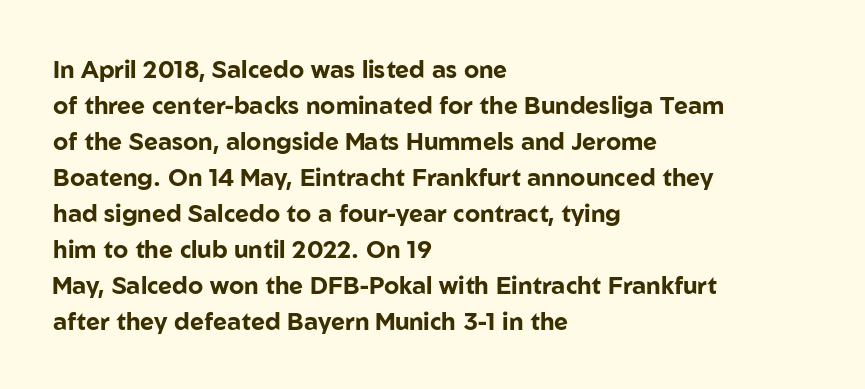
These lines are set flush left with a ragged right edge. Upright lettering throughout. Compared with typical body copy, the letter spacing here is the same. The line-height multiplier appears to be the usual default.
